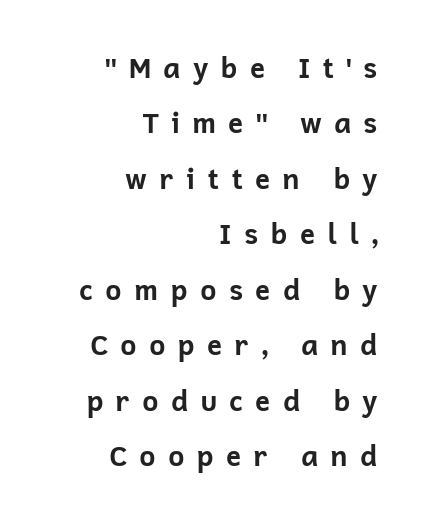
The image shows 28 px bold sans-serif type, upright; set right-aligned, loose line spacing (1.98x), unusually wide letter spacing (+0.42 em), not underlined; low stroke contrast and a medium x-height.
